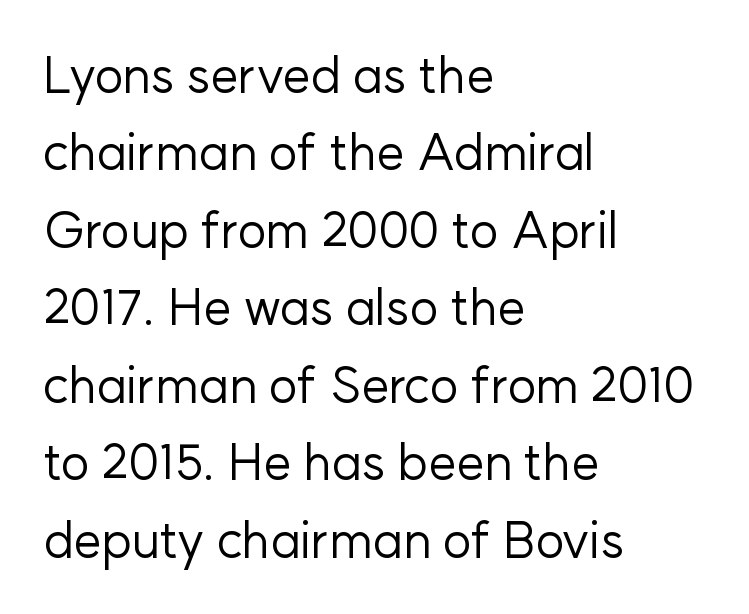
Q: Is the text bold? A: No.
Q: Is the text italic (slanted)? A: No, it is upright.
Q: Is the typeface a serif or a sans-serif typeface? A: Sans-serif.
Q: Is the text underlined? A: No.
Q: How is the paragraph aligned? A: Left-aligned.
Q: Is the spacing between letters normal or unusually wide? A: Normal.
Q: Is the spacing between lines tight, normal or loose? A: Normal.
Q: Width (condensed, normal, or wide)? A: Normal.
Q: Stroke contrast? A: Low.
Q: x-height? A: Medium.
Q: Monospaced? A: No.
